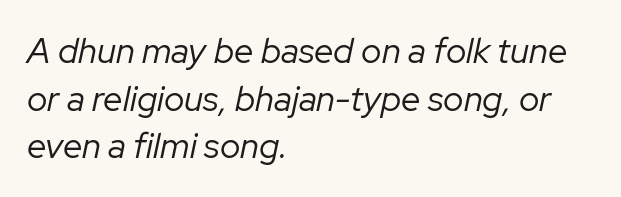
{"italic": "yes", "lean": "right", "slant_degrees": 12, "bold": "no", "weight": "regular", "width": "normal", "stroke_contrast": "low", "x_height": "medium", "monospaced": "no", "underline": "no", "align": "left", "line_spacing": "normal", "line_spacing_ratio": 1.36, "letter_spacing": "normal", "letter_spacing_em": 0.0, "glyph_px": 35}
